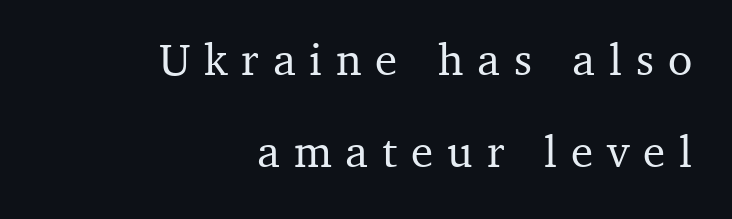
Q: Is the text italic (slanted)? A: No, it is upright.
Q: Is the typeface a serif or a sans-serif typeface? A: Serif.
Q: Is the text underlined? A: No.
Q: How is the paragraph aligned? A: Right-aligned.
Q: Is the spacing between letters normal or unusually wide? A: Unusually wide.
Q: Is the spacing between lines tight, normal or loose? A: Loose.
Q: Width (condensed, normal, or wide)? A: Normal.
Q: Stroke contrast? A: Medium.
Q: x-height? A: Medium.
Q: Monospaced? A: No.
